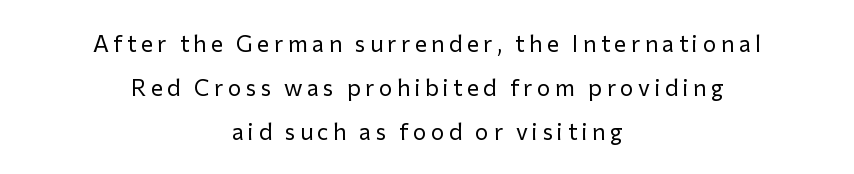
Casual observation: everything's sitting right in the middle. Is there any slant? The stems are plumb. Interline gaps are noticeably wide in this sample. Nothing heavy about these letters — not bold at all. Just letters on the line, the space beneath them empty.
